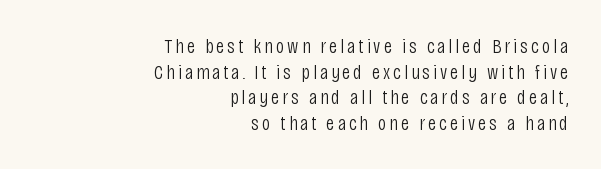
Q: Is the text bold? A: No.
Q: Is the text italic (slanted)? A: No, it is upright.
Q: Is the text underlined? A: No.
Q: How is the paragraph aligned? A: Right-aligned.
